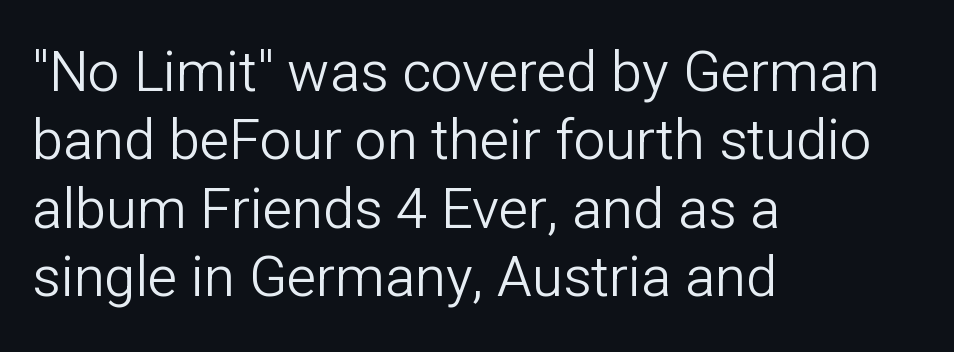
Q: Is the text bold? A: No.
Q: Is the text italic (slanted)? A: No, it is upright.
Q: Is the typeface a serif or a sans-serif typeface? A: Sans-serif.
Q: Is the text underlined? A: No.
Q: How is the paragraph aligned? A: Left-aligned.
Q: Is the spacing between letters normal or unusually wide? A: Normal.
Q: Width (condensed, normal, or wide)? A: Normal.
Q: Stroke contrast? A: Low.
Q: x-height? A: Medium.
Q: Monospaced? A: No.
